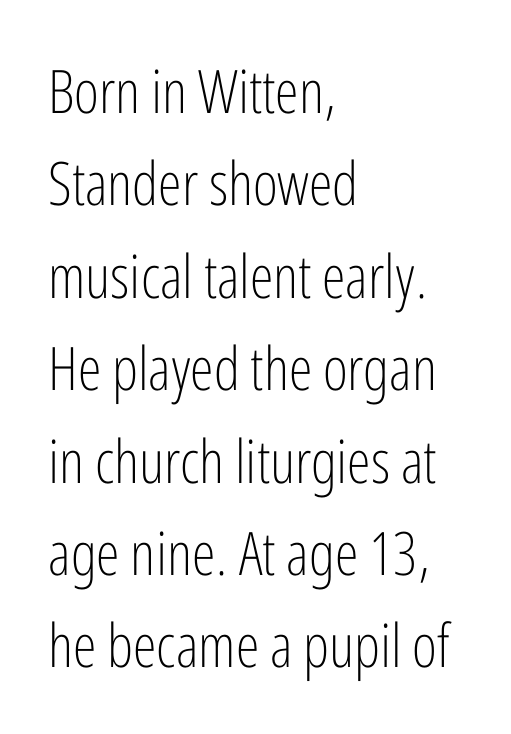
The image shows 60 px light, condensed sans-serif type, upright; set left-aligned, normal line spacing (1.54x), normal letter spacing, not underlined; low stroke contrast and a medium x-height.
